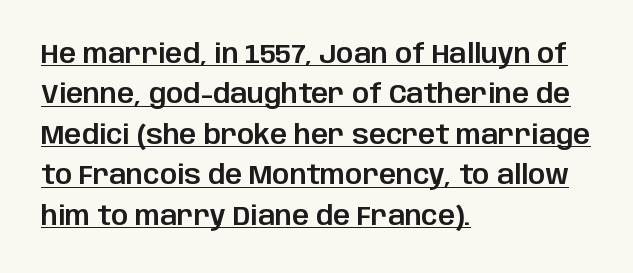
Q: Is the text italic (slanted)? A: No, it is upright.
Q: Is the text underlined? A: Yes.
Q: How is the paragraph aligned? A: Left-aligned.
Q: Is the spacing between letters normal or unusually wide? A: Normal.
Q: Is the spacing between lines tight, normal or loose? A: Normal.
